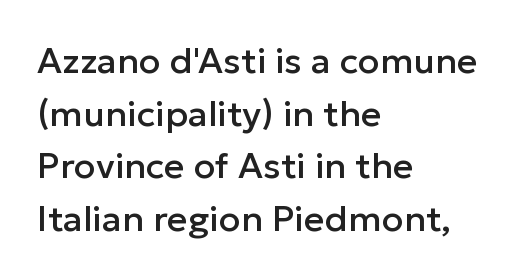
Q: Is the text italic (slanted)? A: No, it is upright.
Q: Is the typeface a serif or a sans-serif typeface? A: Sans-serif.
Q: Is the text underlined? A: No.
Q: How is the paragraph aligned? A: Left-aligned.
Q: Is the spacing between letters normal or unusually wide? A: Normal.
Q: Is the spacing between lines tight, normal or loose? A: Normal.
Q: Width (condensed, normal, or wide)? A: Normal.
Q: Stroke contrast? A: Low.
Q: x-height? A: Medium.
Q: Monospaced? A: No.
